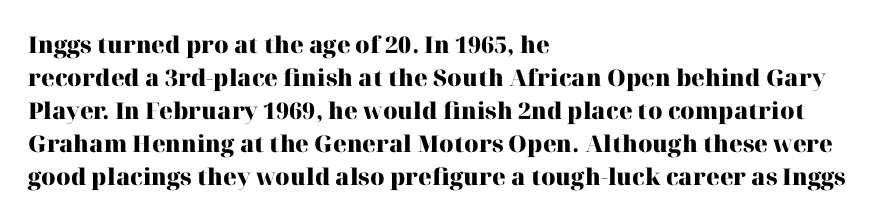
This sample keeps an unexceptional amount of space between lines. Strokes here are thick enough to call this a true bold. A student would call this left alignment; a typographer would say flush left, rag right. You can tell it's not italic because the verticals are truly vertical.
